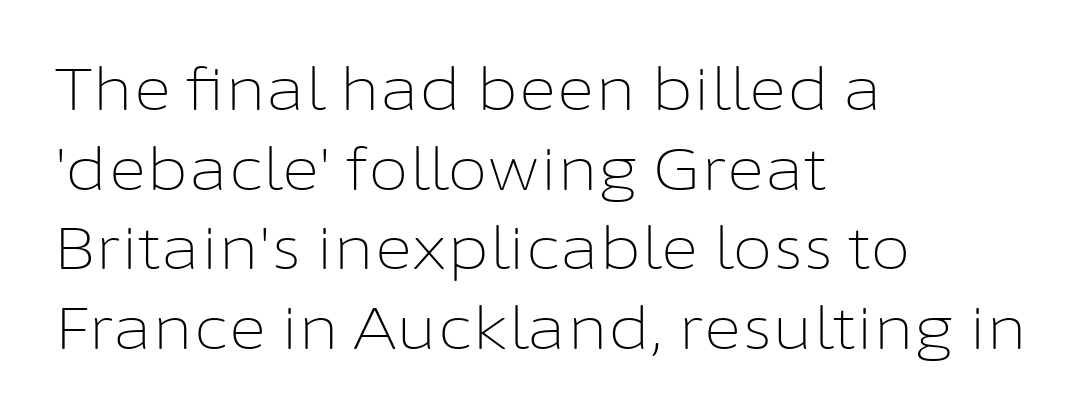
Q: Is the text bold? A: No.
Q: Is the text italic (slanted)? A: No, it is upright.
Q: Is the typeface a serif or a sans-serif typeface? A: Sans-serif.
Q: Is the text underlined? A: No.
Q: How is the paragraph aligned? A: Left-aligned.
Q: Is the spacing between letters normal or unusually wide? A: Normal.
Q: Is the spacing between lines tight, normal or loose? A: Normal.
Q: Width (condensed, normal, or wide)? A: Normal.
Q: Stroke contrast? A: Low.
Q: x-height? A: Medium.
Q: Monospaced? A: No.
